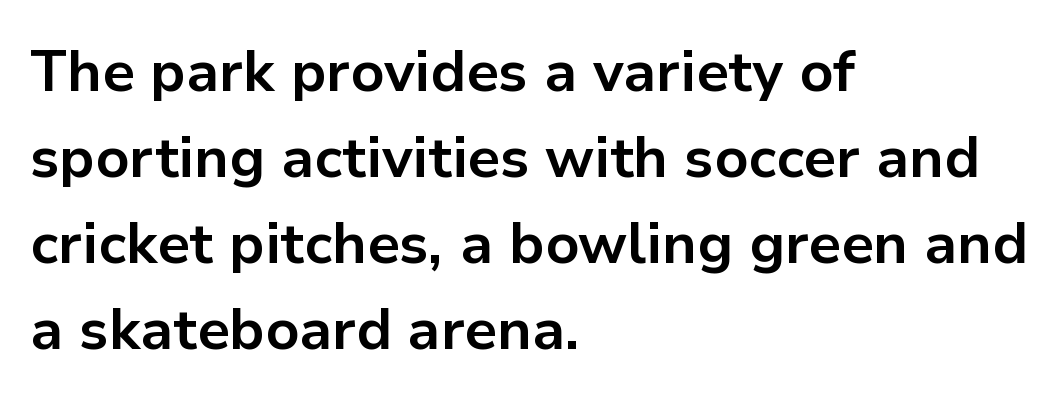
{"serif": "no", "italic": "no", "bold": "yes", "weight": "bold", "width": "normal", "stroke_contrast": "low", "x_height": "medium", "monospaced": "no", "underline": "no", "align": "left", "line_spacing": "normal", "line_spacing_ratio": 1.51, "letter_spacing": "normal", "letter_spacing_em": 0.0, "glyph_px": 57}
